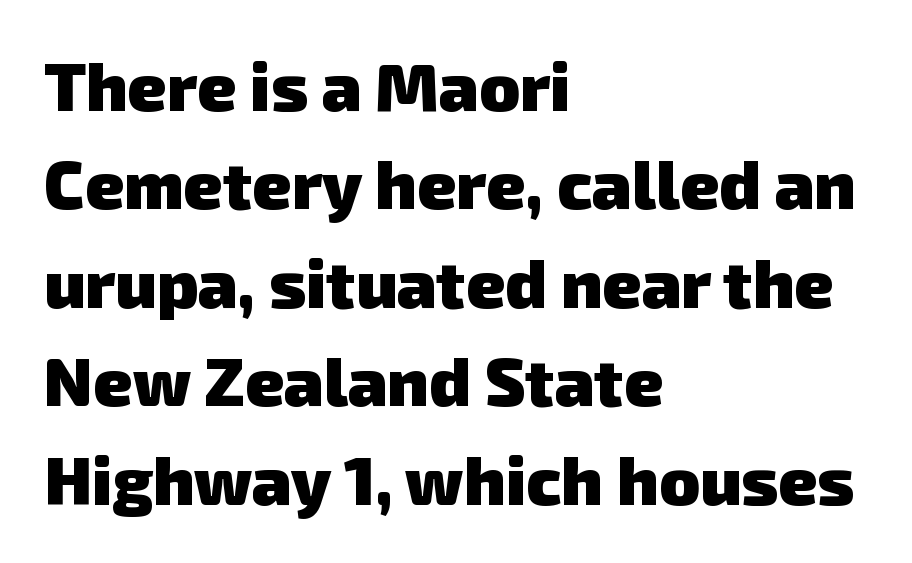
The image shows 67 px heavy sans-serif type; set left-aligned, normal line spacing (1.47x), normal letter spacing, not underlined; low stroke contrast and a medium x-height.
